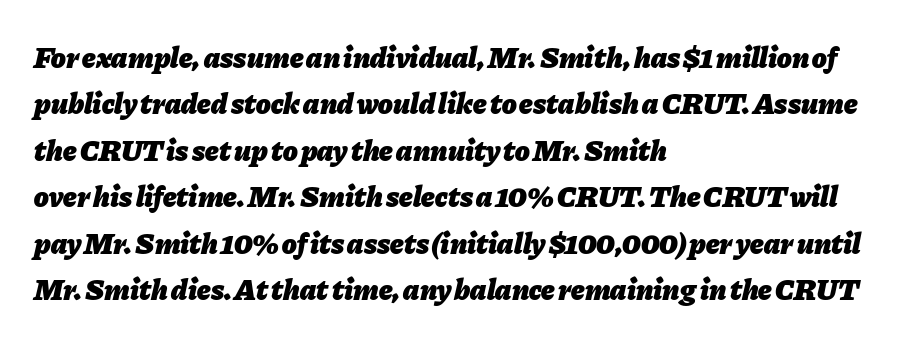
{"italic": "yes", "lean": "right", "slant_degrees": 11, "bold": "yes", "weight": "heavy", "width": "normal", "stroke_contrast": "low", "x_height": "medium", "monospaced": "no", "underline": "no", "align": "left", "line_spacing": "normal", "line_spacing_ratio": 1.55, "letter_spacing": "normal", "letter_spacing_em": 0.0, "glyph_px": 30}
